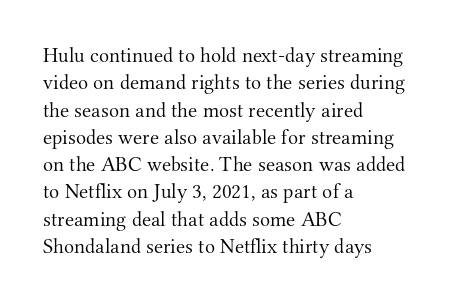
Reading down the block, your eye returns to a fixed left position each line. The weight tops out at a normal text grade. Interline gaps are of average width in this sample. The letters sit at their default tracking, neither squeezed nor spread.
